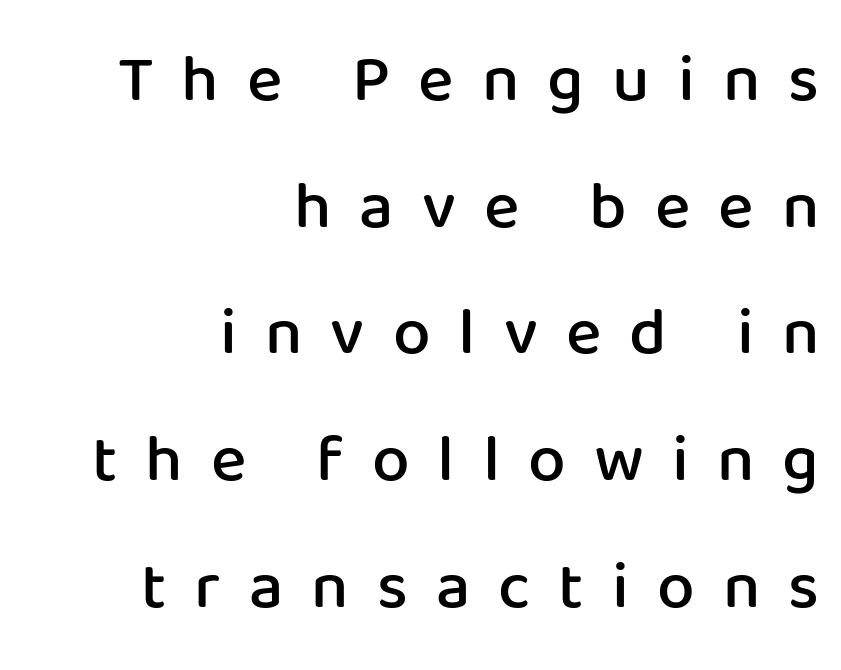
I'd describe the lettering as semibold — firm but not a full bold. Which margin do the lines hug? The right one — the left edge is uneven. The passage shown is typeset with a sans-serif family. Think of a printed novel: that variable character pitch is what you see here.
